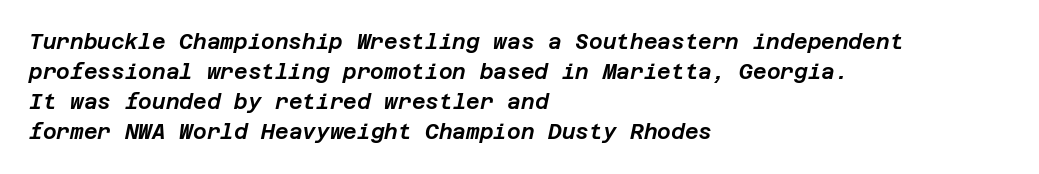
The image shows 21 px text type, italic (leaning right); set left-aligned, normal line spacing (1.43x), normal letter spacing, not underlined.
